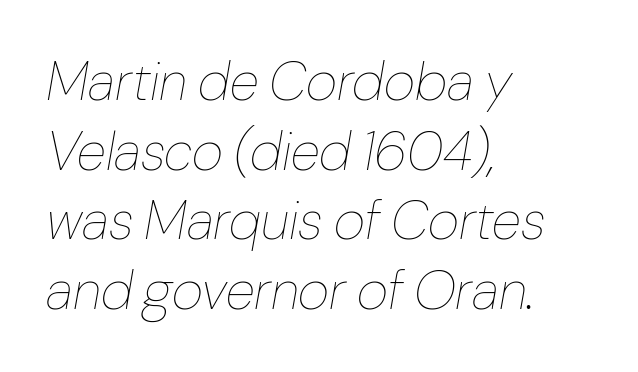
{"italic": "yes", "lean": "right", "slant_degrees": 10, "bold": "no", "weight": "thin", "width": "normal", "stroke_contrast": "low", "x_height": "medium", "monospaced": "no", "underline": "no", "align": "left", "line_spacing": "normal", "line_spacing_ratio": 1.29, "letter_spacing": "normal", "letter_spacing_em": 0.0, "glyph_px": 54}
